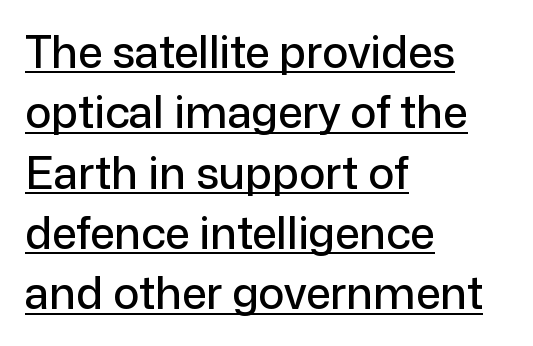
The image shows 44 px sans-serif type, upright; set left-aligned, normal line spacing (1.37x), normal letter spacing, underlined; low stroke contrast and a medium x-height.
